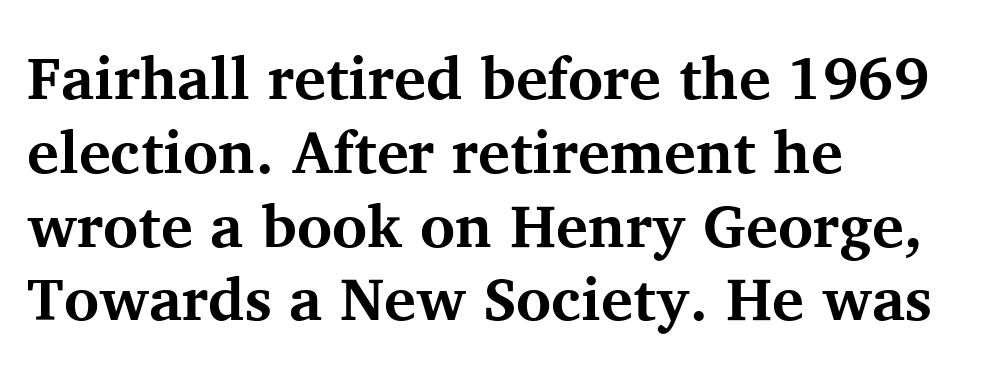
{"serif": "yes", "italic": "no", "bold": "yes", "weight": "bold", "width": "normal", "stroke_contrast": "medium", "x_height": "medium", "monospaced": "no", "underline": "no", "align": "left", "line_spacing_ratio": 1.23, "letter_spacing": "normal", "letter_spacing_em": 0.0, "glyph_px": 60}
